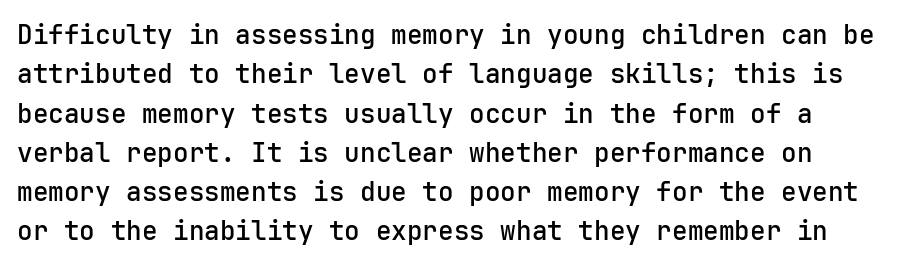
The image shows 26 px text type, upright; set normal line spacing (1.51x), normal letter spacing, not underlined.
